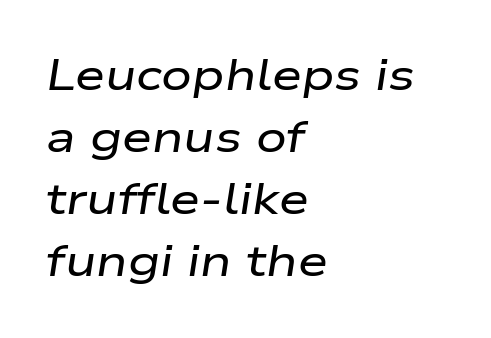
{"italic": "yes", "lean": "right", "slant_degrees": 9, "width": "wide", "stroke_contrast": "low", "x_height": "medium", "monospaced": "no", "underline": "no", "align": "left", "line_spacing": "normal", "line_spacing_ratio": 1.44, "letter_spacing": "normal", "letter_spacing_em": 0.0, "glyph_px": 43}
